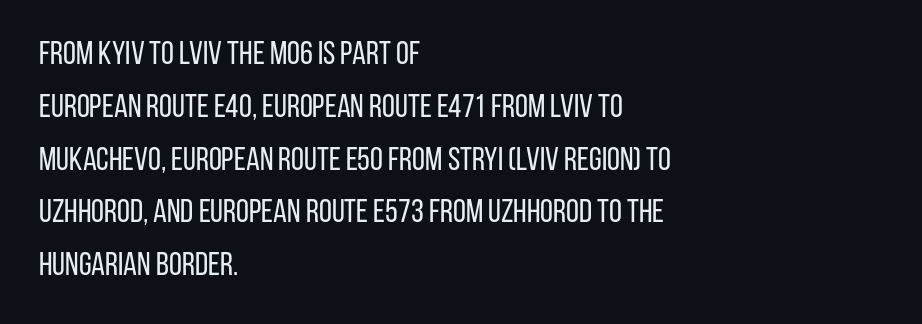
The image shows 33 px regular-weight, condensed sans-serif type, upright; set left-aligned, normal line spacing (1.6x), normal letter spacing, not underlined; low stroke contrast and a large x-height.
